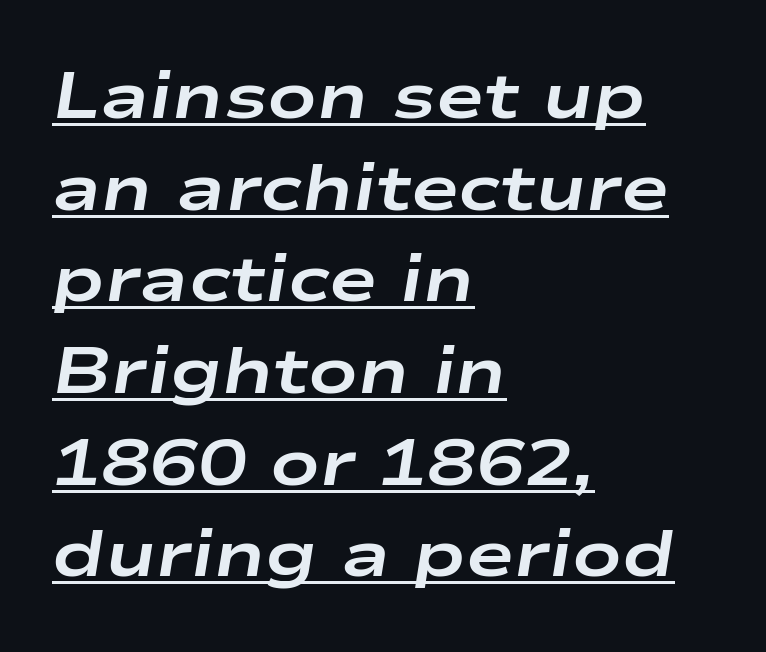
Glance below the letters and you will spot a drawn line. These lines keep a tight, regular rhythm from letter to letter. Varying glyph widths throughout — classic text-font behaviour. Tall strokes in this sample are angled rather than plumb. In terms of weight, the rendering is a true, heavy bold. Leftover space on each line is placed entirely after the last word.
